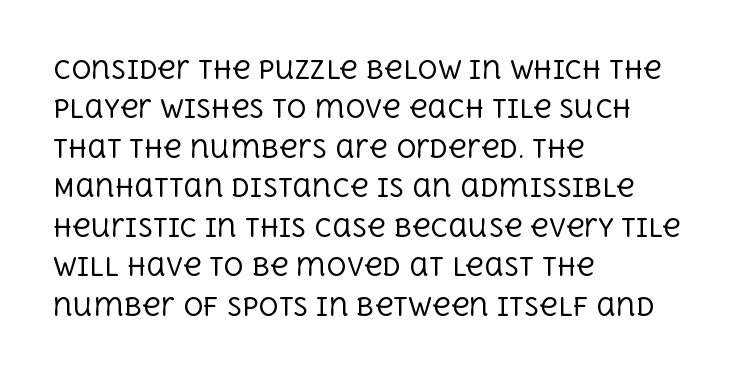
{"italic": "no", "bold": "no", "underline": "no", "align": "left", "line_spacing": "normal", "line_spacing_ratio": 1.58, "letter_spacing": "normal", "letter_spacing_em": 0.0, "glyph_px": 25}
